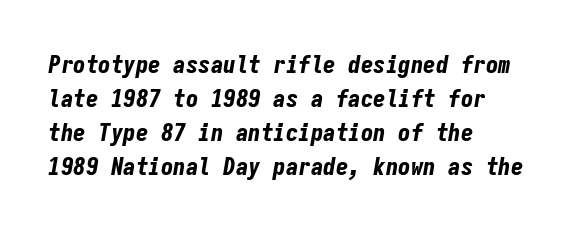
{"italic": "yes", "lean": "right", "slant_degrees": 9, "bold": "yes", "underline": "no", "align": "left", "line_spacing": "normal", "line_spacing_ratio": 1.36, "letter_spacing": "normal", "letter_spacing_em": 0.0, "glyph_px": 25}
